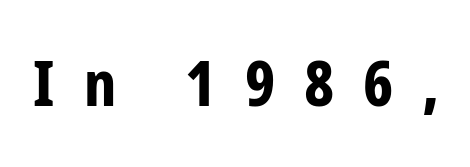
The image shows 63 px bold, condensed sans-serif type, upright; set unusually wide letter spacing (+0.46 em), not underlined; low stroke contrast and a medium x-height.
